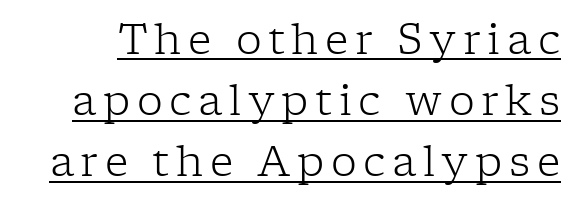
The image shows 41 px light serif type, upright; set normal line spacing (1.49x), underlined; low stroke contrast and a medium x-height.
